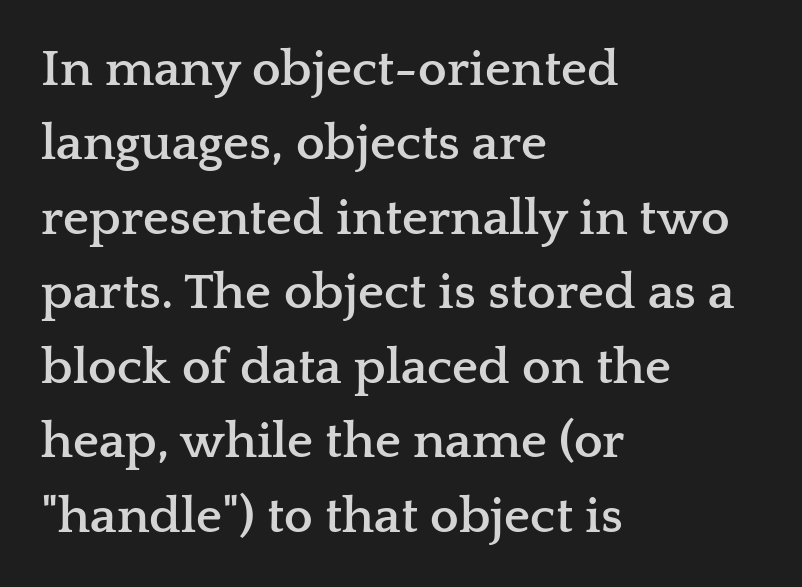
{"serif": "yes", "italic": "no", "bold": "yes", "weight": "semibold", "width": "wide", "stroke_contrast": "low", "x_height": "medium", "monospaced": "no", "underline": "no", "align": "left", "line_spacing": "normal", "line_spacing_ratio": 1.46, "letter_spacing": "normal", "letter_spacing_em": 0.0, "glyph_px": 51}
